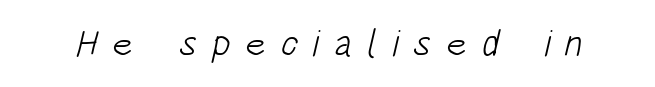
The image shows 38 px light, condensed sans-serif type; set unusually wide letter spacing (+0.38 em), not underlined; low stroke contrast and a large x-height.
